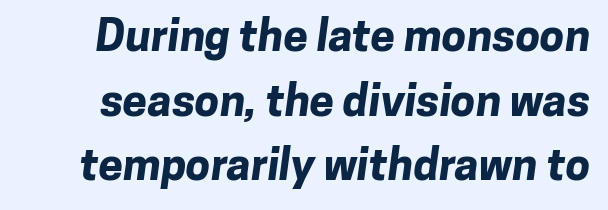
Q: Is the text bold? A: Yes.
Q: Is the typeface a serif or a sans-serif typeface? A: Sans-serif.
Q: Is the text underlined? A: No.
Q: Is the spacing between letters normal or unusually wide? A: Normal.
Q: Is the spacing between lines tight, normal or loose? A: Normal.
Q: Width (condensed, normal, or wide)? A: Normal.
Q: Stroke contrast? A: Low.
Q: x-height? A: Medium.
Q: Monospaced? A: No.
